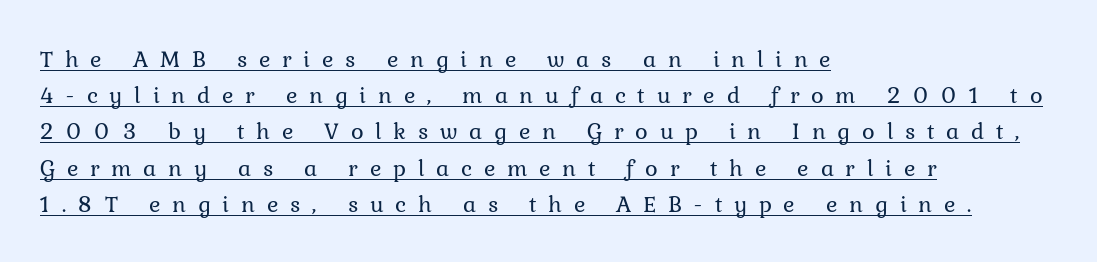
Each line of the rendering has a horizontal stroke beneath the glyphs. Every character sits straight up, as roman type does. Substantial extra tracking has been applied to these lines. Baseline-to-baseline distance is the conventional proportion of letter height.
